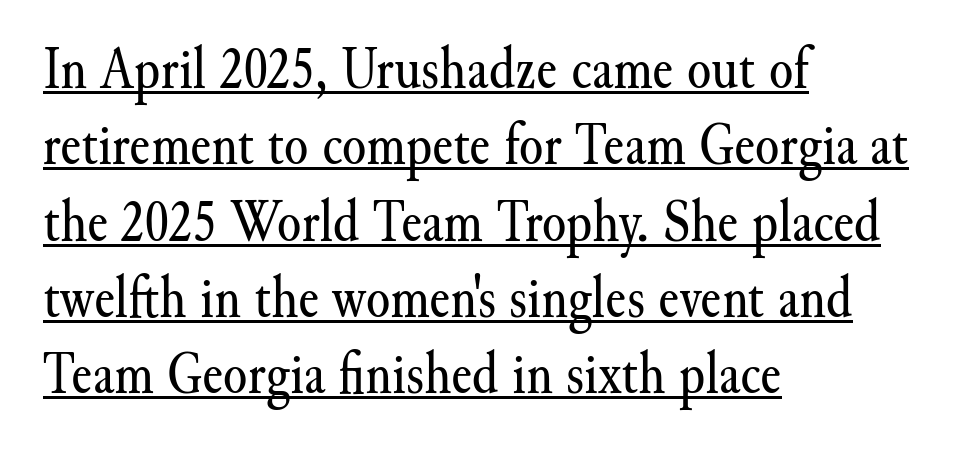
Q: Is the text bold? A: No.
Q: Is the text italic (slanted)? A: No, it is upright.
Q: Is the typeface a serif or a sans-serif typeface? A: Serif.
Q: Is the text underlined? A: Yes.
Q: How is the paragraph aligned? A: Left-aligned.
Q: Is the spacing between letters normal or unusually wide? A: Normal.
Q: Width (condensed, normal, or wide)? A: Normal.
Q: Stroke contrast? A: Medium.
Q: x-height? A: Small.
Q: Monospaced? A: No.
